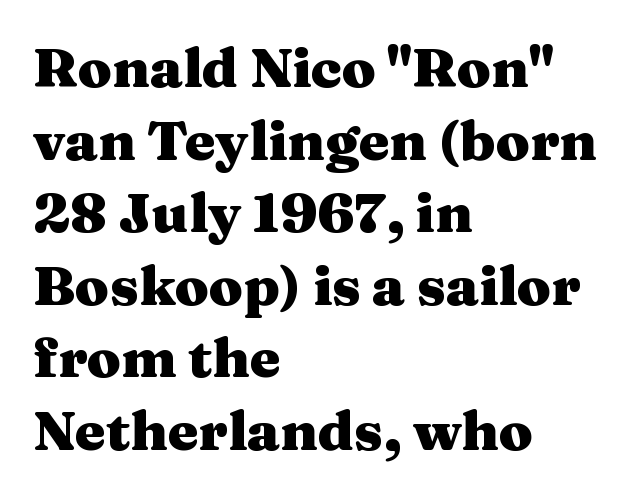
Q: Is the text bold? A: Yes.
Q: Is the text italic (slanted)? A: No, it is upright.
Q: Is the typeface a serif or a sans-serif typeface? A: Serif.
Q: Is the text underlined? A: No.
Q: How is the paragraph aligned? A: Left-aligned.
Q: Is the spacing between letters normal or unusually wide? A: Normal.
Q: Is the spacing between lines tight, normal or loose? A: Normal.
Q: Width (condensed, normal, or wide)? A: Wide.
Q: Stroke contrast? A: Medium.
Q: x-height? A: Medium.
Q: Monospaced? A: No.
